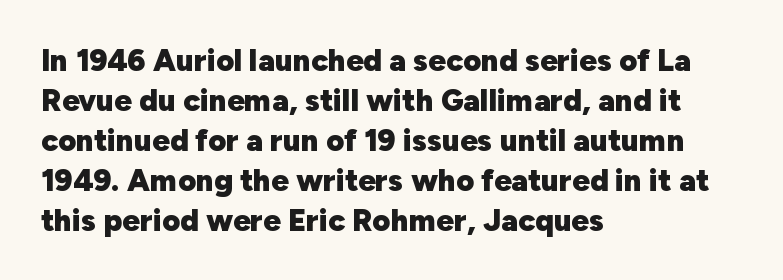
Q: Is the text bold? A: Yes.
Q: Is the text italic (slanted)? A: No, it is upright.
Q: Is the typeface a serif or a sans-serif typeface? A: Sans-serif.
Q: Is the text underlined? A: No.
Q: How is the paragraph aligned? A: Left-aligned.
Q: Is the spacing between letters normal or unusually wide? A: Normal.
Q: Is the spacing between lines tight, normal or loose? A: Normal.
Q: Width (condensed, normal, or wide)? A: Normal.
Q: Stroke contrast? A: Low.
Q: x-height? A: Medium.
Q: Monospaced? A: No.
